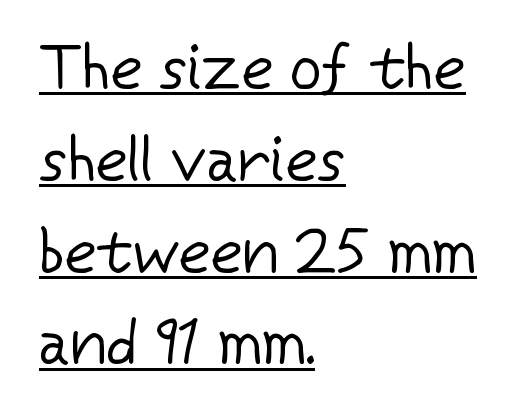
{"serif": "no", "italic": "no", "bold": "no", "weight": "regular", "width": "normal", "stroke_contrast": "low", "x_height": "medium", "monospaced": "no", "underline": "yes", "align": "left", "line_spacing": "normal", "line_spacing_ratio": 1.48, "letter_spacing": "normal", "letter_spacing_em": 0.0, "glyph_px": 62}
